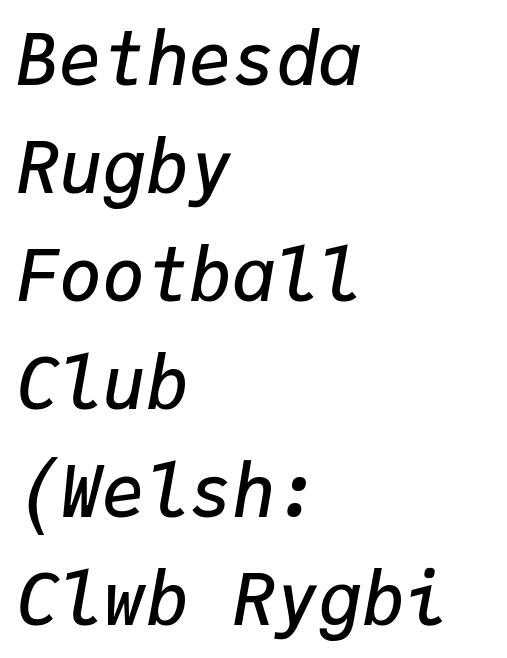
{"italic": "yes", "lean": "right", "slant_degrees": 9, "bold": "semi", "weight": "semibold", "width": "normal", "stroke_contrast": "low", "x_height": "medium", "monospaced": "yes", "underline": "no", "align": "left", "line_spacing": "normal", "line_spacing_ratio": 1.5, "letter_spacing": "normal", "letter_spacing_em": 0.0, "glyph_px": 72}
